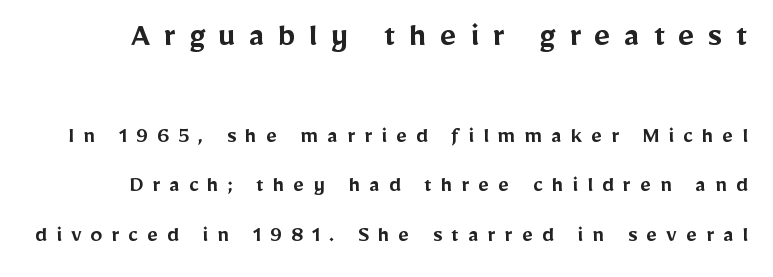
Q: Is the text bold? A: Semi-bold.
Q: Is the text italic (slanted)? A: No, it is upright.
Q: Is the typeface a serif or a sans-serif typeface? A: Sans-serif.
Q: Is the text underlined? A: No.
Q: Is the spacing between letters normal or unusually wide? A: Unusually wide.
Q: Is the spacing between lines tight, normal or loose? A: Loose.
Q: Which block of text is set in a larger size, the first (top) or the second (bottom)? A: The first (top) one.
Q: Width (condensed, normal, or wide)? A: Normal.
Q: Stroke contrast? A: Low.
Q: x-height? A: Medium.
Q: Monospaced? A: No.
